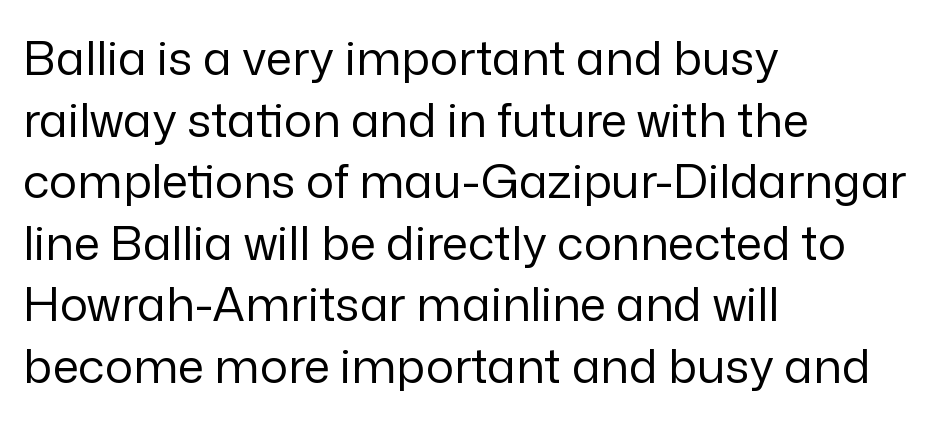
Q: Is the text bold? A: No.
Q: Is the text italic (slanted)? A: No, it is upright.
Q: Is the typeface a serif or a sans-serif typeface? A: Sans-serif.
Q: Is the text underlined? A: No.
Q: How is the paragraph aligned? A: Left-aligned.
Q: Is the spacing between letters normal or unusually wide? A: Normal.
Q: Is the spacing between lines tight, normal or loose? A: Normal.
Q: Width (condensed, normal, or wide)? A: Normal.
Q: Stroke contrast? A: Low.
Q: x-height? A: Medium.
Q: Monospaced? A: No.
